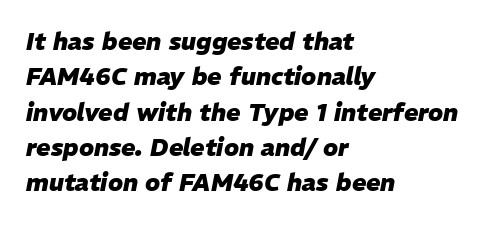
{"italic": "yes", "lean": "right", "slant_degrees": 11, "bold": "yes", "underline": "no", "align": "left", "line_spacing": "normal", "line_spacing_ratio": 1.47, "letter_spacing": "normal", "letter_spacing_em": 0.0, "glyph_px": 24}
